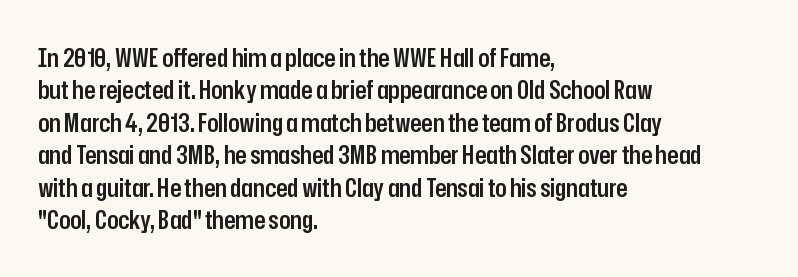
Q: Is the text bold? A: Semi-bold.
Q: Is the text italic (slanted)? A: No, it is upright.
Q: Is the text underlined? A: No.
Q: How is the paragraph aligned? A: Left-aligned.
Q: Is the spacing between letters normal or unusually wide? A: Normal.
Q: Is the spacing between lines tight, normal or loose? A: Normal.
